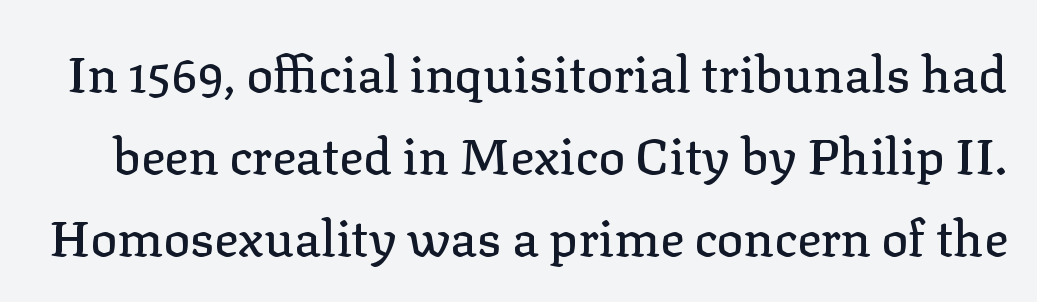
{"serif": "yes", "italic": "no", "width": "normal", "stroke_contrast": "low", "x_height": "medium", "monospaced": "no", "underline": "no", "line_spacing": "normal", "line_spacing_ratio": 1.64, "letter_spacing": "normal", "letter_spacing_em": 0.0, "glyph_px": 50}
